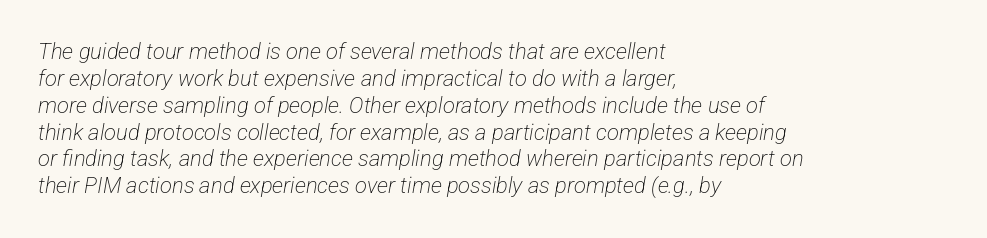
The image shows 22 px text type; set left-aligned, line spacing 1.22x, normal letter spacing, not underlined.
